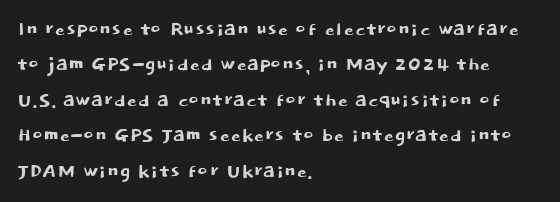
{"italic": "no", "underline": "no", "align": "left", "line_spacing": "normal", "line_spacing_ratio": 1.42, "letter_spacing": "normal", "letter_spacing_em": 0.0, "glyph_px": 25}
